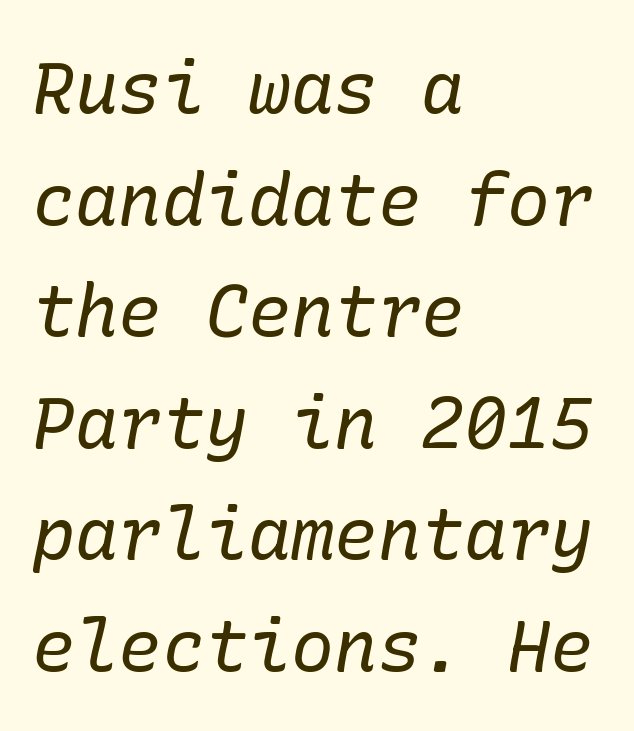
{"italic": "yes", "lean": "right", "slant_degrees": 10, "bold": "no", "weight": "regular", "width": "normal", "stroke_contrast": "low", "x_height": "medium", "underline": "no", "align": "left", "line_spacing": "normal", "line_spacing_ratio": 1.55, "letter_spacing": "normal", "letter_spacing_em": 0.0, "glyph_px": 72}
